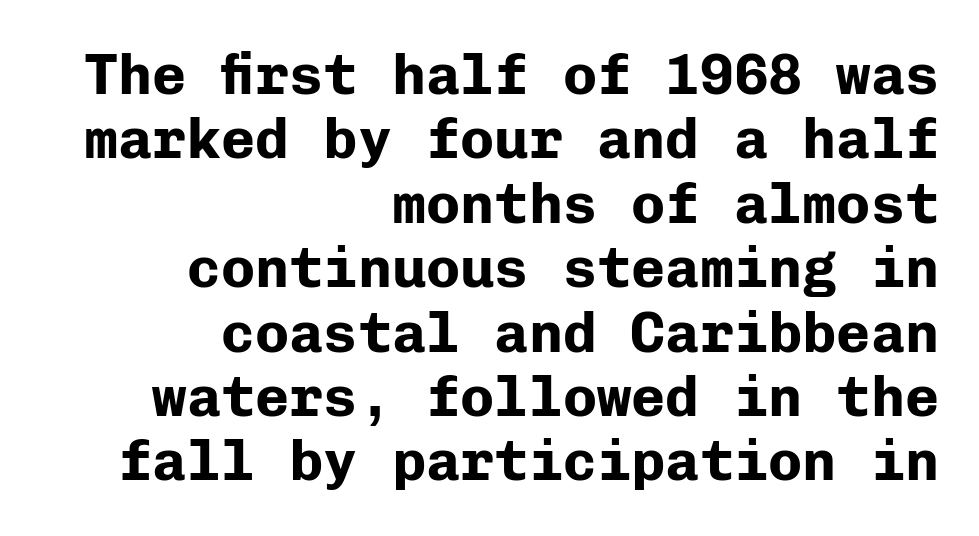
The image shows 57 px bold sans-serif type, upright, monospaced; set right-aligned, tight line spacing (1.13x), normal letter spacing, not underlined; low stroke contrast and a medium x-height.
